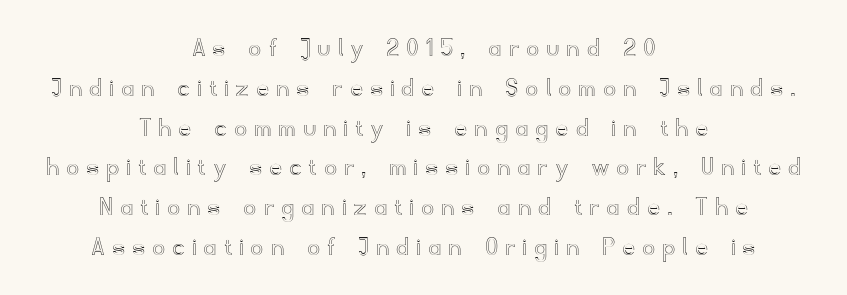
A roman cut, with each character standing at attention. Look at the tracking — it's clearly loosened, letters drifting apart. The typesetter chose a symmetrical, centered arrangement here. Decoration check: the copy has no underline. Regular leading.
